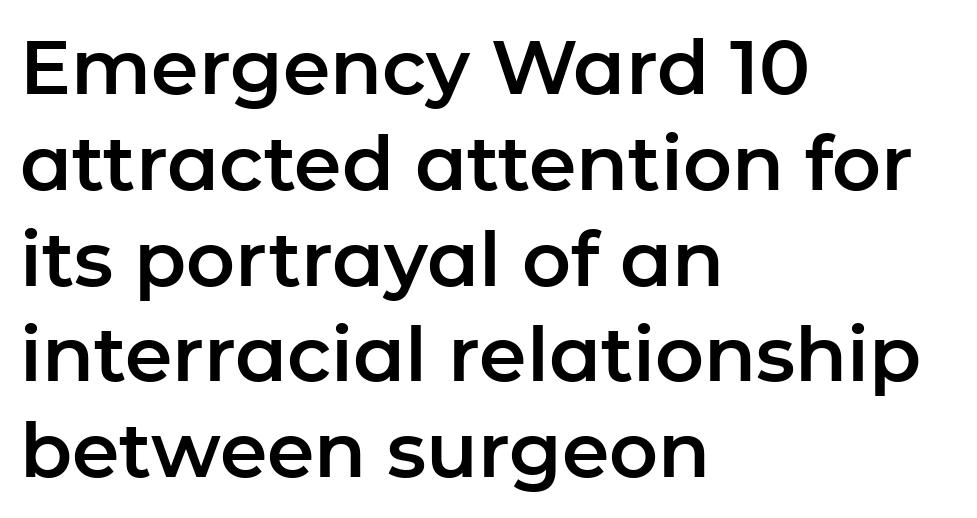
The image shows 76 px sans-serif type, upright; set left-aligned, normal line spacing (1.26x), normal letter spacing, not underlined; low stroke contrast and a medium x-height.
